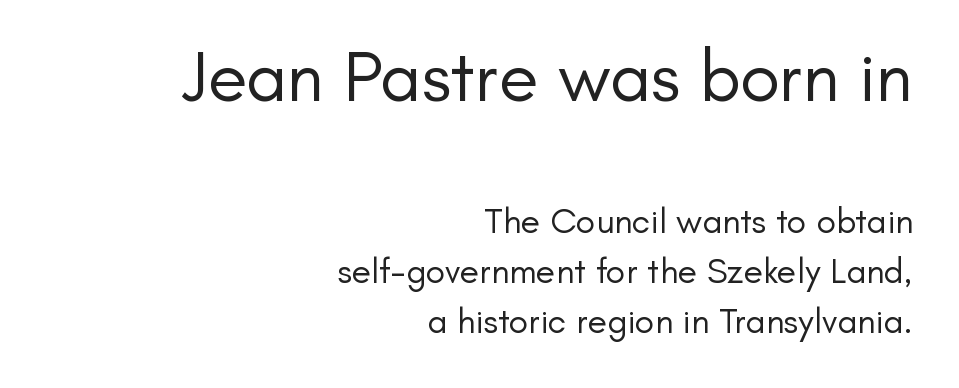
The image shows 73 px regular-weight sans-serif type, upright; set right-aligned, normal line spacing (1.39x), normal letter spacing, not underlined; the first (top) block is 2.03x larger; low stroke contrast and a small x-height.
